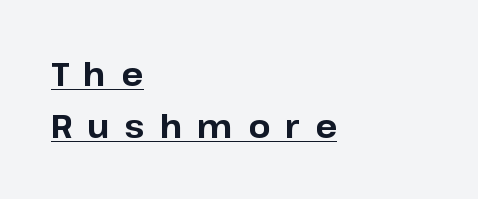
The image shows 32 px bold sans-serif type, upright; set left-aligned, normal line spacing (1.62x), unusually wide letter spacing (+0.47 em), underlined; low stroke contrast and a medium x-height.
